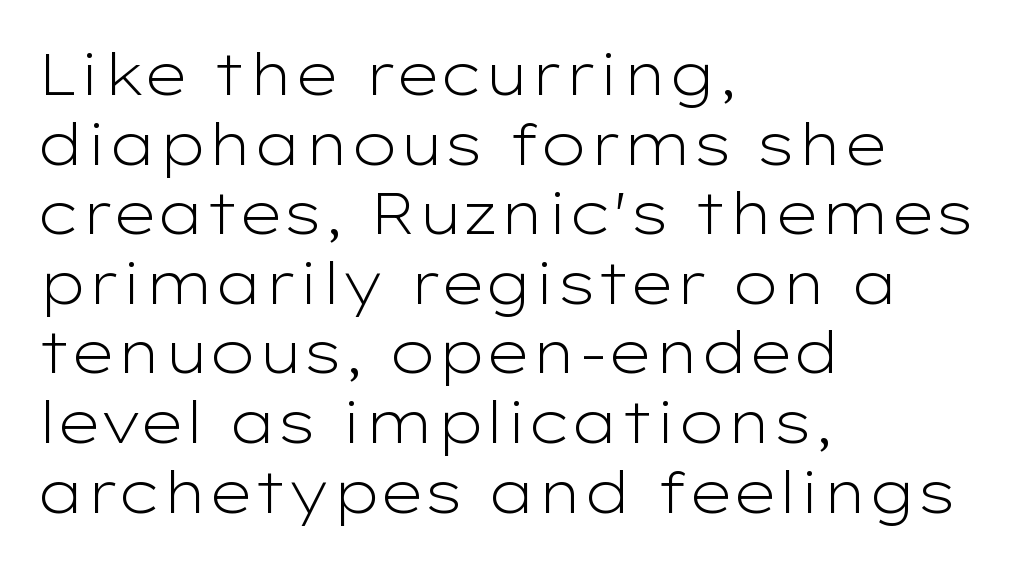
Q: Is the text bold? A: No.
Q: Is the text italic (slanted)? A: No, it is upright.
Q: Is the typeface a serif or a sans-serif typeface? A: Sans-serif.
Q: Is the text underlined? A: No.
Q: How is the paragraph aligned? A: Left-aligned.
Q: Is the spacing between letters normal or unusually wide? A: Normal.
Q: Width (condensed, normal, or wide)? A: Wide.
Q: Stroke contrast? A: Low.
Q: x-height? A: Medium.
Q: Monospaced? A: No.
